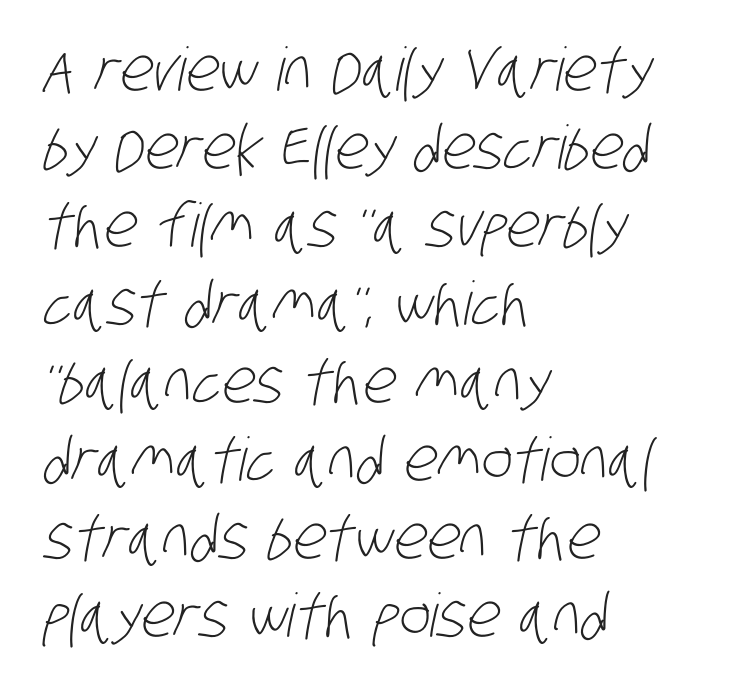
{"serif": "no", "bold": "no", "weight": "light", "width": "condensed", "stroke_contrast": "low", "x_height": "large", "monospaced": "no", "underline": "no", "align": "left", "line_spacing": "normal", "line_spacing_ratio": 1.3, "letter_spacing": "normal", "letter_spacing_em": 0.0, "glyph_px": 60}
